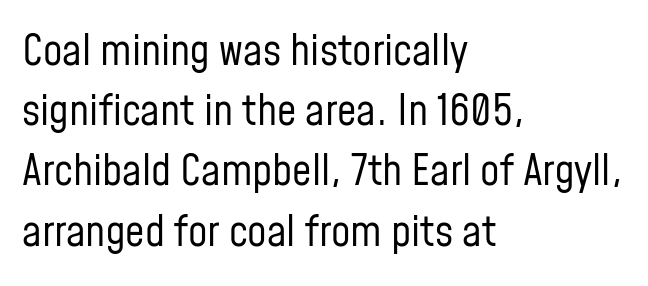
Q: Is the text bold? A: No.
Q: Is the text italic (slanted)? A: No, it is upright.
Q: Is the typeface a serif or a sans-serif typeface? A: Sans-serif.
Q: Is the text underlined? A: No.
Q: How is the paragraph aligned? A: Left-aligned.
Q: Is the spacing between letters normal or unusually wide? A: Normal.
Q: Is the spacing between lines tight, normal or loose? A: Normal.
Q: Width (condensed, normal, or wide)? A: Condensed.
Q: Stroke contrast? A: Low.
Q: x-height? A: Medium.
Q: Monospaced? A: No.
